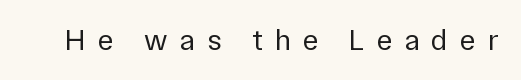
{"serif": "no", "italic": "no", "bold": "no", "weight": "regular", "width": "normal", "stroke_contrast": "low", "x_height": "medium", "monospaced": "no", "underline": "no", "letter_spacing": "wide", "letter_spacing_em": 0.4, "glyph_px": 30}
